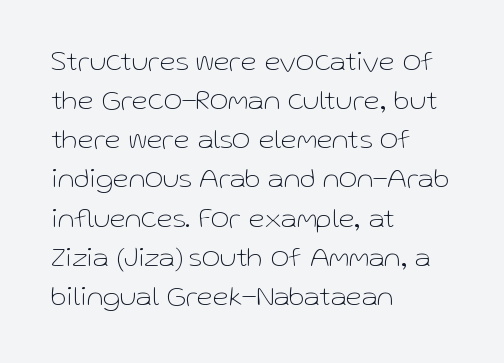
Q: Is the text bold? A: No.
Q: Is the text italic (slanted)? A: No, it is upright.
Q: Is the typeface a serif or a sans-serif typeface? A: Sans-serif.
Q: Is the text underlined? A: No.
Q: How is the paragraph aligned? A: Left-aligned.
Q: Is the spacing between letters normal or unusually wide? A: Normal.
Q: Is the spacing between lines tight, normal or loose? A: Normal.
Q: Width (condensed, normal, or wide)? A: Normal.
Q: Stroke contrast? A: Low.
Q: x-height? A: Medium.
Q: Monospaced? A: No.
